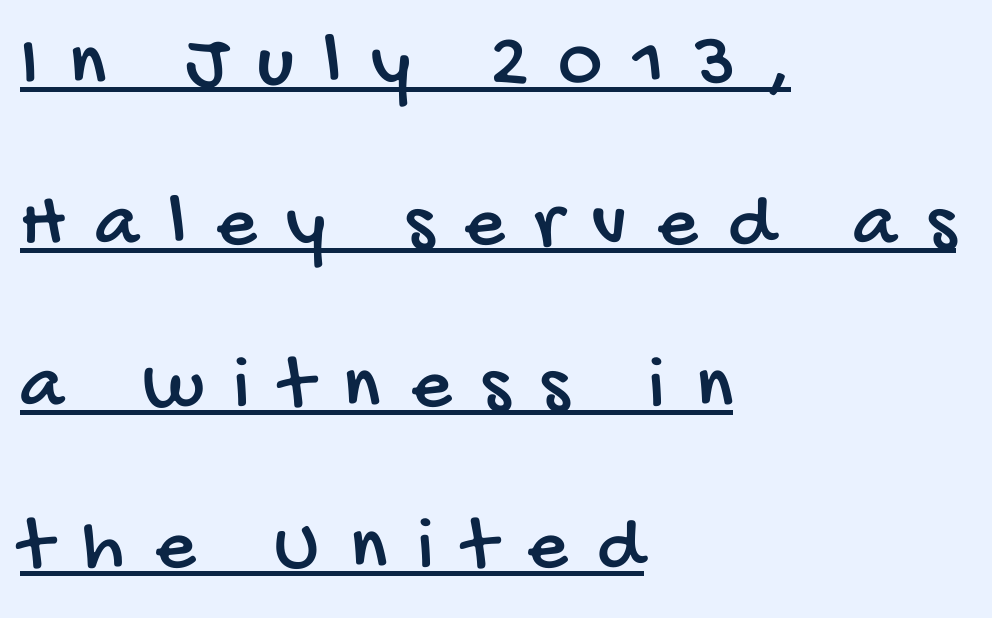
This sample carries an underscore along the baseline area. A typesetter would call this proportional, since set widths differ per character. Whoever set this chose breathing room over compactness in the vertical rhythm. All the whitespace from short lines collects on the right. The glyphs in this specimen are sans serif. The gaps between neighbouring characters are conspicuously large.
